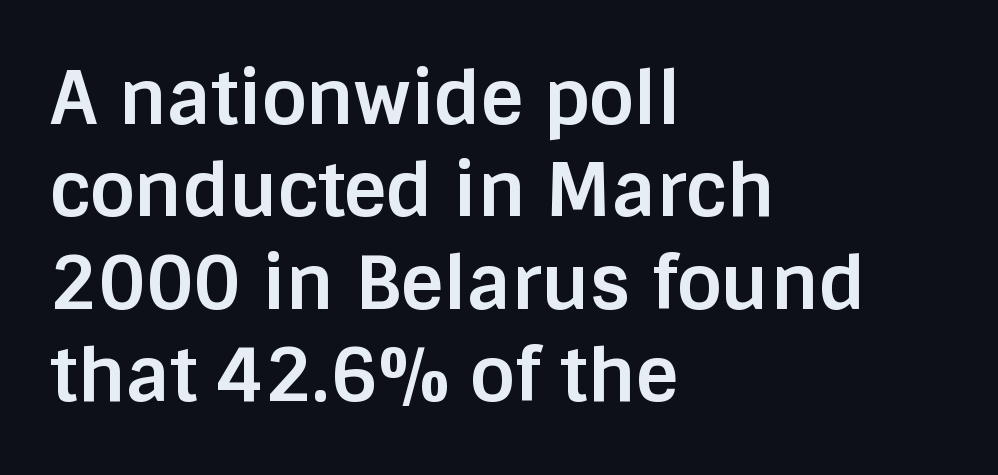
The image shows 74 px bold sans-serif type, upright; set left-aligned, normal line spacing (1.25x), normal letter spacing, not underlined; low stroke contrast and a large x-height.
